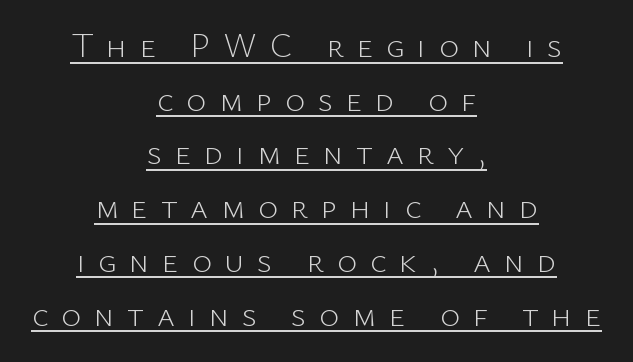
Q: Is the text bold? A: No.
Q: Is the text italic (slanted)? A: No, it is upright.
Q: Is the typeface a serif or a sans-serif typeface? A: Sans-serif.
Q: Is the text underlined? A: Yes.
Q: How is the paragraph aligned? A: Centered.
Q: Is the spacing between letters normal or unusually wide? A: Unusually wide.
Q: Is the spacing between lines tight, normal or loose? A: Normal.
Q: Width (condensed, normal, or wide)? A: Normal.
Q: Stroke contrast? A: Low.
Q: x-height? A: Medium.
Q: Monospaced? A: No.
